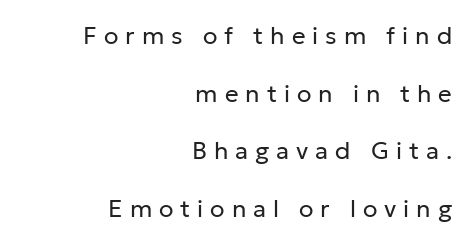
Q: Is the text bold? A: No.
Q: Is the text italic (slanted)? A: No, it is upright.
Q: Is the text underlined? A: No.
Q: How is the paragraph aligned? A: Right-aligned.
Q: Is the spacing between letters normal or unusually wide? A: Unusually wide.
Q: Is the spacing between lines tight, normal or loose? A: Loose.
